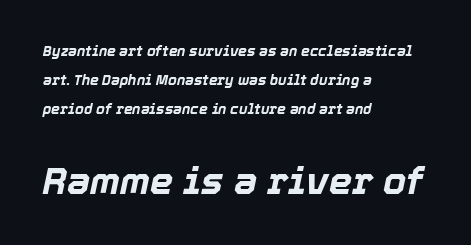
Q: Is the text bold? A: Yes.
Q: Is the text italic (slanted)? A: Yes, it leans right by about 12 degrees.
Q: Is the text underlined? A: No.
Q: How is the paragraph aligned? A: Left-aligned.
Q: Is the spacing between letters normal or unusually wide? A: Normal.
Q: Is the spacing between lines tight, normal or loose? A: Loose.
Q: Which block of text is set in a larger size, the first (top) or the second (bottom)? A: The second (bottom) one.
Q: Width (condensed, normal, or wide)? A: Normal.
Q: x-height? A: Medium.
Q: Monospaced? A: No.
